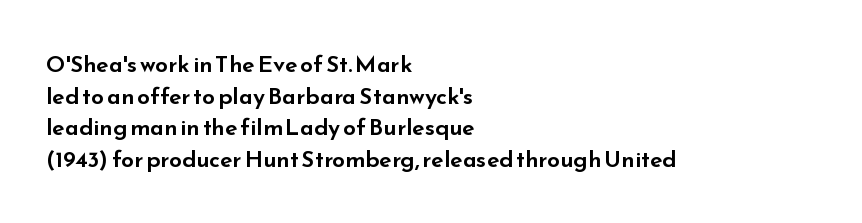
{"italic": "no", "underline": "no", "align": "left", "line_spacing": "normal", "line_spacing_ratio": 1.37, "letter_spacing": "normal", "letter_spacing_em": 0.0, "glyph_px": 23}
